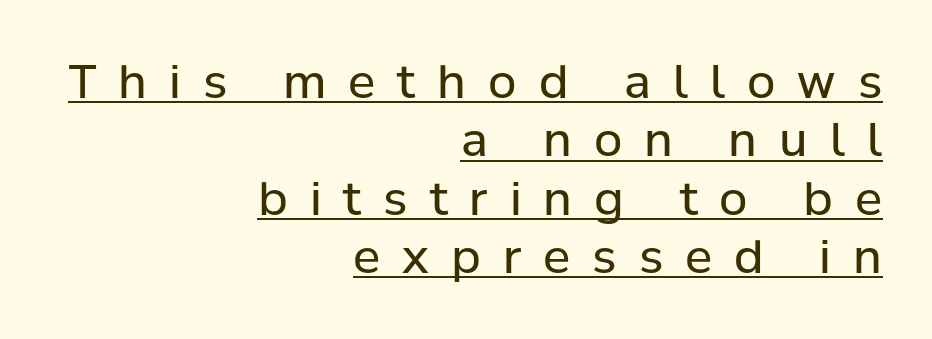
Think of a printed novel: that variable character pitch is what you see here. Horizontal bands of white between lines are of average thickness. Visually the block forms a straight wall on the right and a jagged coastline on the left. Compared with a typical body face, this is equally light or lighter still.
